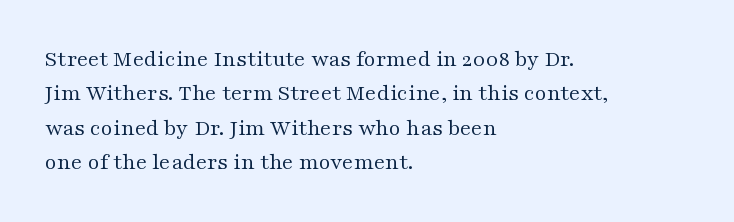
The vertical gap from one line to the next is medium. These lines were composed using upright roman letters. Horizontal alignment here is leftward, the default for most running prose. The gaps between neighbouring characters are ordinary and unremarkable. Weight: regular or lighter.
